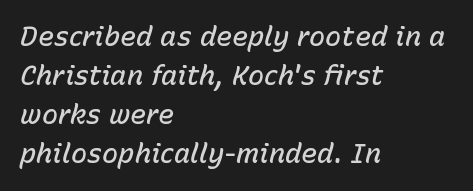
{"italic": "yes", "lean": "right", "slant_degrees": 15, "bold": "semi", "underline": "no", "align": "left", "line_spacing": "normal", "line_spacing_ratio": 1.45, "letter_spacing": "normal", "letter_spacing_em": 0.0, "glyph_px": 27}
